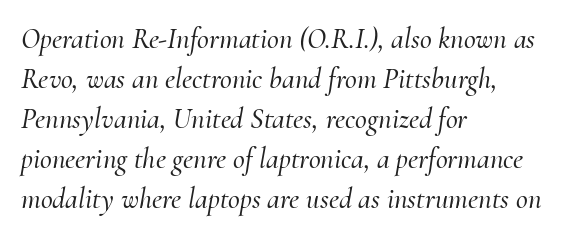
{"serif": "yes", "italic": "yes", "lean": "right", "slant_degrees": 10, "width": "normal", "stroke_contrast": "medium", "x_height": "small", "monospaced": "no", "underline": "no", "align": "left", "line_spacing": "normal", "line_spacing_ratio": 1.38, "letter_spacing": "normal", "letter_spacing_em": 0.0, "glyph_px": 29}
